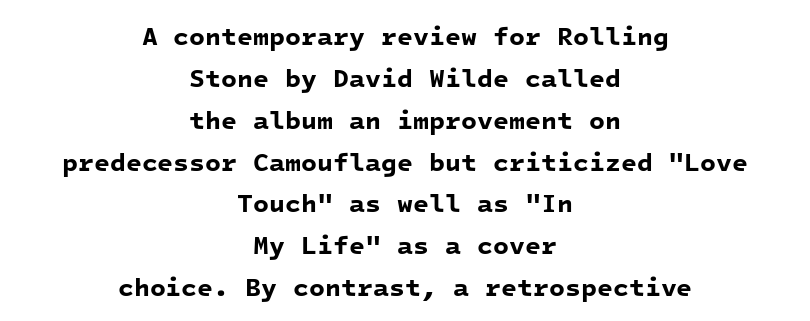
No word sits above an underline. Strokes here are thick enough to call this a true bold. Default kerning and tracking; the words read as compact shapes. Short and long lines alike share a common midpoint.
